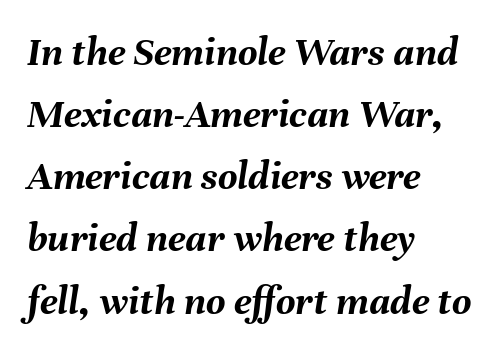
{"italic": "yes", "lean": "right", "slant_degrees": 8, "bold": "yes", "weight": "semibold", "width": "normal", "stroke_contrast": "medium", "x_height": "medium", "monospaced": "no", "underline": "no", "align": "left", "line_spacing": "normal", "line_spacing_ratio": 1.48, "letter_spacing": "normal", "letter_spacing_em": 0.0, "glyph_px": 42}
